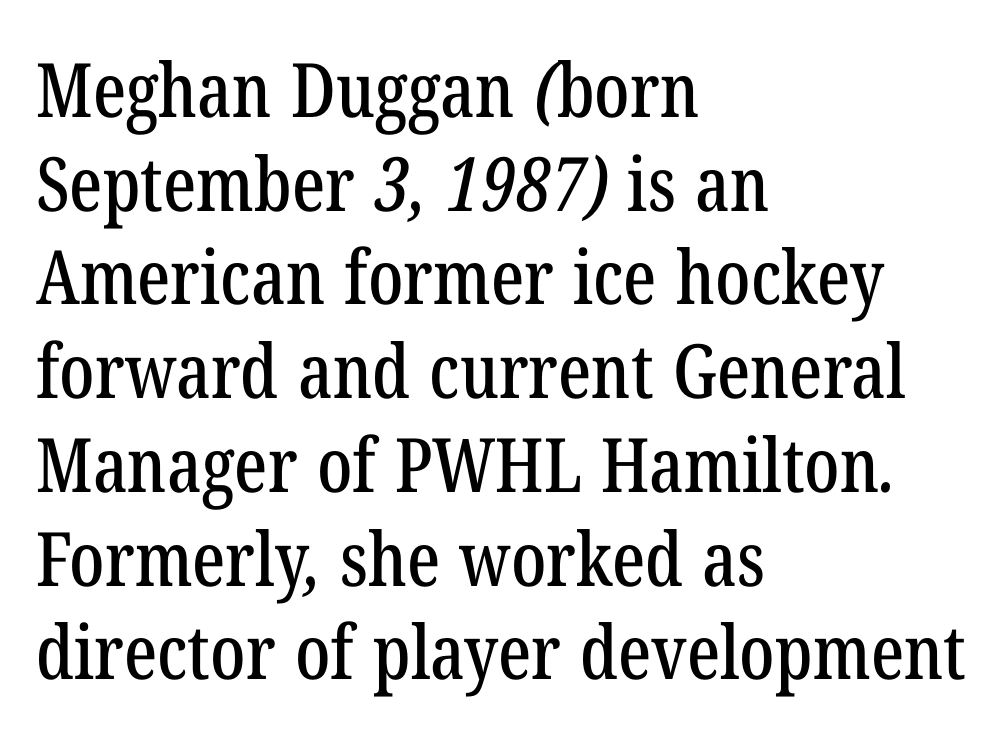
The image shows 75 px condensed serif type; set left-aligned, normal line spacing (1.25x), normal letter spacing, not underlined; low stroke contrast and a medium x-height.
